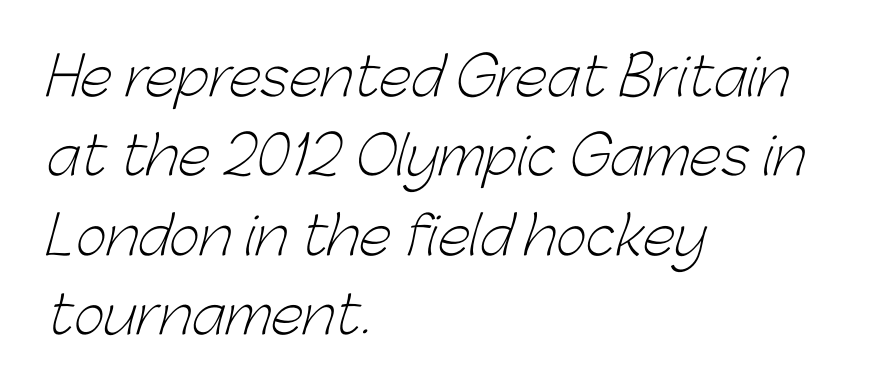
Q: Is the text bold? A: No.
Q: Is the typeface a serif or a sans-serif typeface? A: Sans-serif.
Q: Is the text underlined? A: No.
Q: How is the paragraph aligned? A: Left-aligned.
Q: Is the spacing between letters normal or unusually wide? A: Normal.
Q: Is the spacing between lines tight, normal or loose? A: Normal.
Q: Width (condensed, normal, or wide)? A: Normal.
Q: Stroke contrast? A: Low.
Q: x-height? A: Medium.
Q: Monospaced? A: No.
